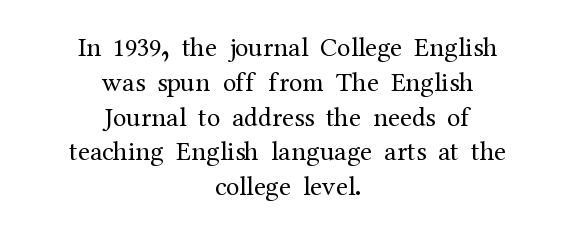
{"italic": "no", "bold": "no", "underline": "no", "align": "center", "line_spacing": "normal", "line_spacing_ratio": 1.29, "letter_spacing": "normal", "letter_spacing_em": 0.0, "glyph_px": 27}
